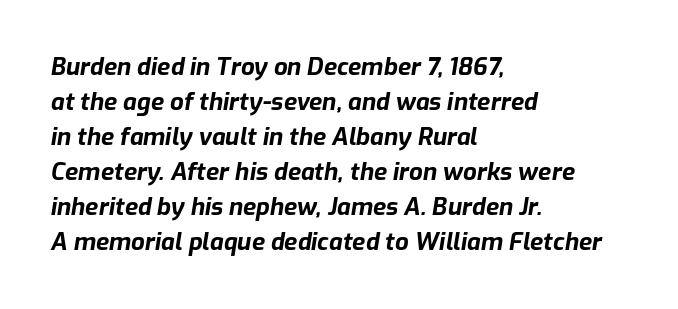
Caption: standard tracking, unaltered. The lettering tilts uniformly, giving the passage an italic look. Underlining? Definitely not there. This rendering uses left alignment, leaving the right contour irregular.
